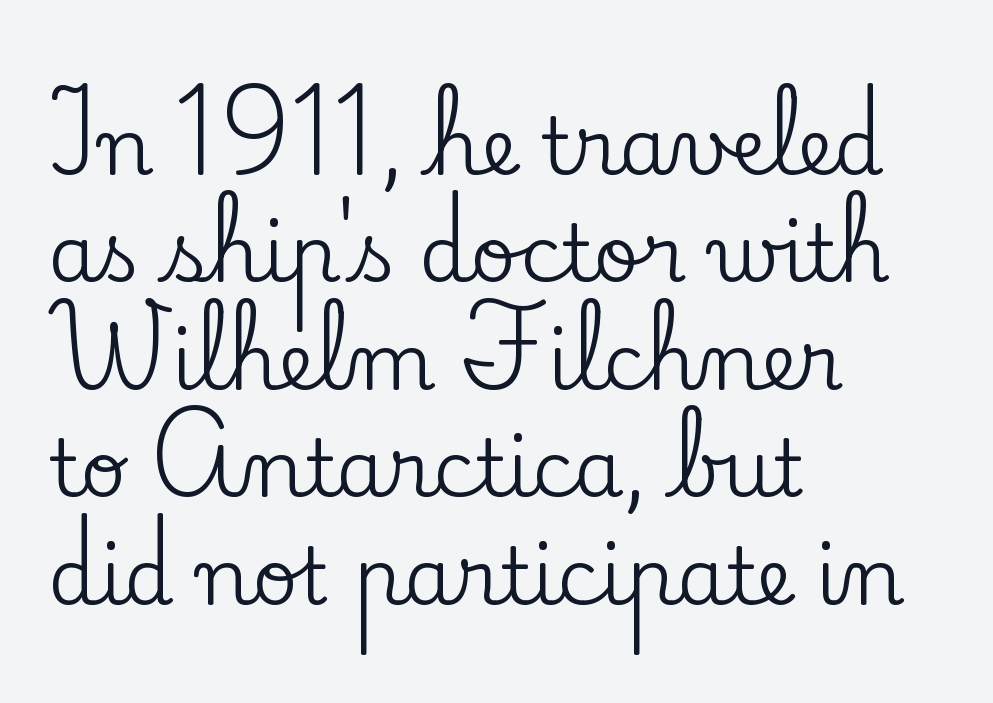
These lines are composed in type with serifs. Varying glyph widths throughout — classic text-font behaviour. Italic: no, the glyphs are upright roman. The space directly below the letters is spotless.
